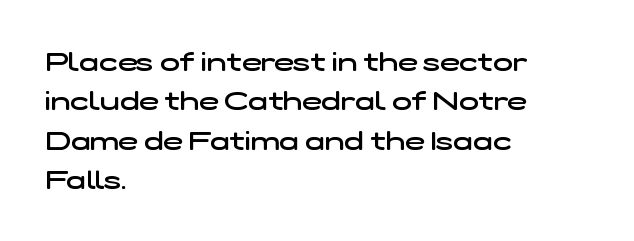
Q: Is the text bold? A: Semi-bold.
Q: Is the text underlined? A: No.
Q: How is the paragraph aligned? A: Left-aligned.
Q: Is the spacing between letters normal or unusually wide? A: Normal.
Q: Is the spacing between lines tight, normal or loose? A: Normal.
